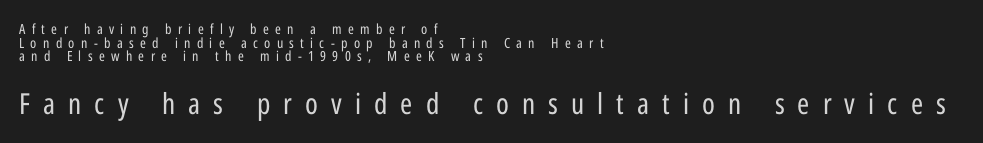
The image shows 29 px regular-weight, condensed sans-serif type, upright; set left-aligned, tight line spacing (0.98x), unusually wide letter spacing (+0.45 em), not underlined; the second (bottom) block is 2.07x larger; low stroke contrast and a medium x-height.
